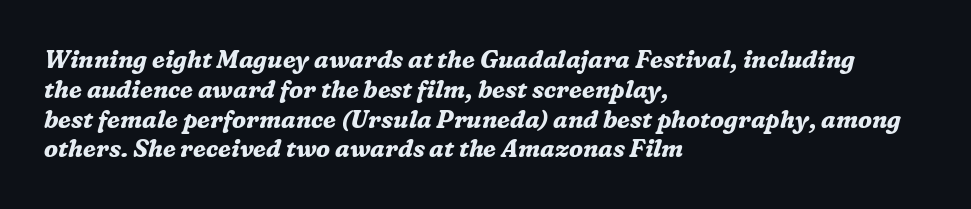
The image shows 24 px bold type, italic (leaning right); set left-aligned, line spacing 1.24x, normal letter spacing, not underlined.
